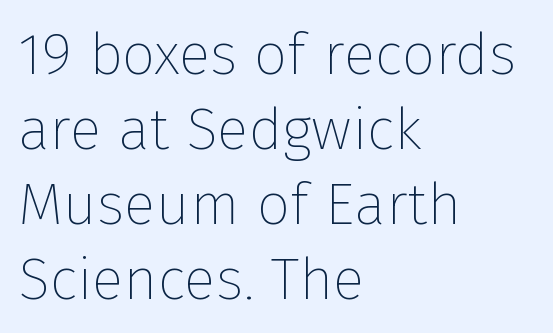
Quick note: underline off. No italicization has been applied; the sample stays upright. Normally led — the rows are evenly, conventionally spaced. These lines are set flush left with a ragged right edge. Stems and bowls with no extra thickness — not bold. What stands out about the letter spacing? Nothing — it is the standard amount.
